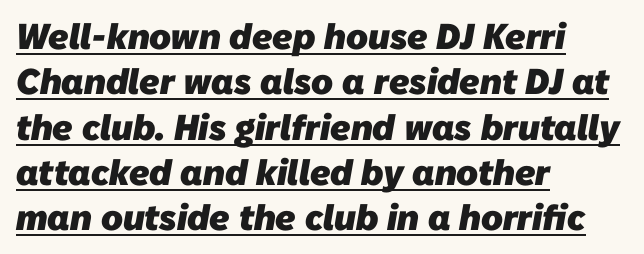
The image shows 36 px heavy sans-serif type; set left-aligned, normal line spacing (1.26x), normal letter spacing, underlined; low stroke contrast and a medium x-height.
